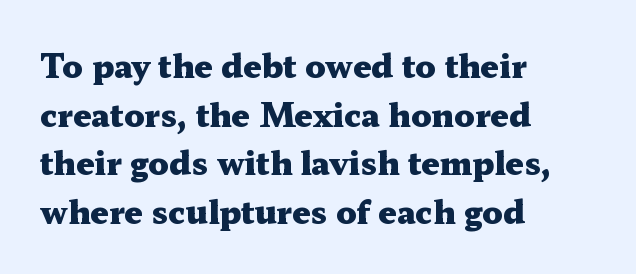
Underline: absent. Proportional: the letters do not fall into vertical columns. The letters carry serifs — small finishing strokes at the ends of their stems. The rag falls on the right side of this text block. The rendering keeps characters at their native spacing.
